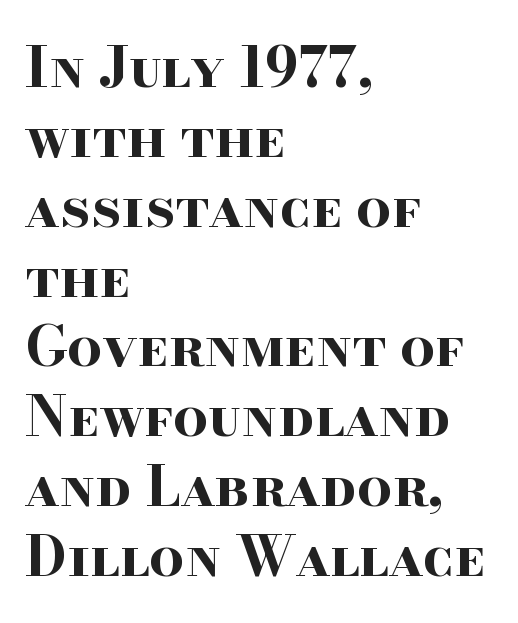
{"serif": "yes", "italic": "no", "bold": "yes", "weight": "bold", "width": "wide", "stroke_contrast": "high", "x_height": "small", "monospaced": "no", "underline": "no", "align": "left", "line_spacing": "normal", "line_spacing_ratio": 1.27, "letter_spacing": "normal", "letter_spacing_em": 0.0, "glyph_px": 55}
